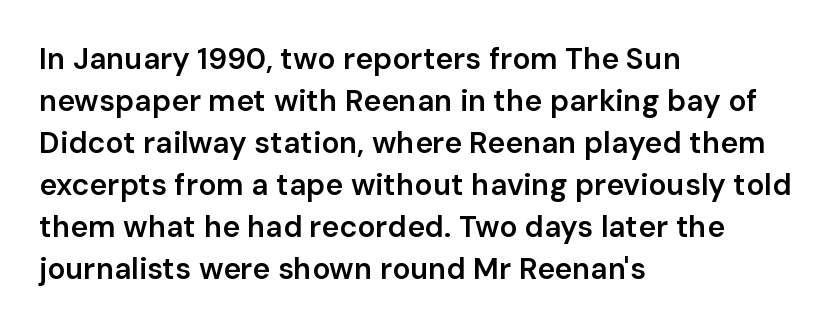
The paragraph has a hard left edge and a soft right edge. Serifs: no, the terminals of the letterforms are clean. Characters follow at the spacing the type designer built in. Typographic density is moderately raised because the face is semibold. Unlike italic type, these characters show no tilt at all. Varying glyph widths throughout — classic text-font behaviour.
